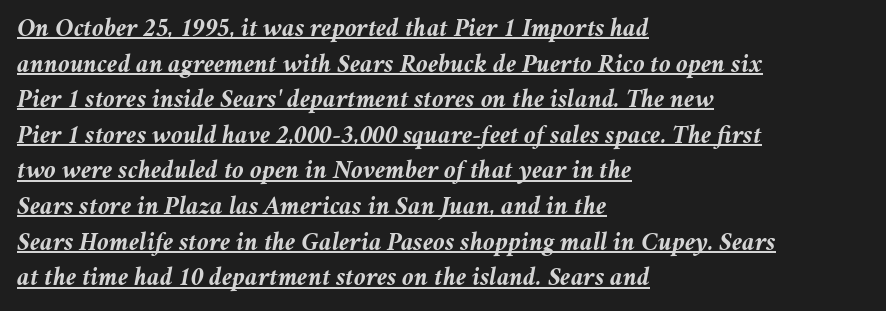
The image shows 26 px bold type, italic (leaning right); set left-aligned, normal line spacing (1.37x), normal letter spacing, underlined.
